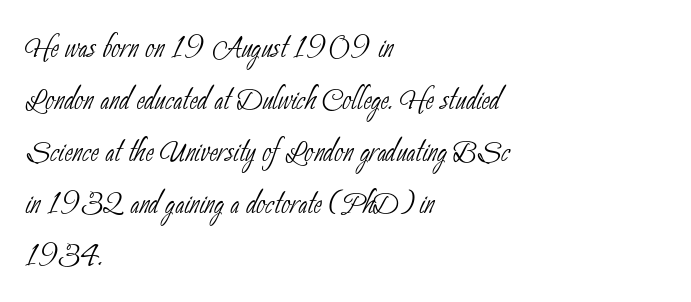
Q: Is the text bold? A: No.
Q: Is the typeface a serif or a sans-serif typeface? A: Sans-serif.
Q: Is the text underlined? A: No.
Q: How is the paragraph aligned? A: Left-aligned.
Q: Is the spacing between letters normal or unusually wide? A: Normal.
Q: Is the spacing between lines tight, normal or loose? A: Normal.
Q: Width (condensed, normal, or wide)? A: Condensed.
Q: Stroke contrast? A: Low.
Q: x-height? A: Small.
Q: Monospaced? A: No.
